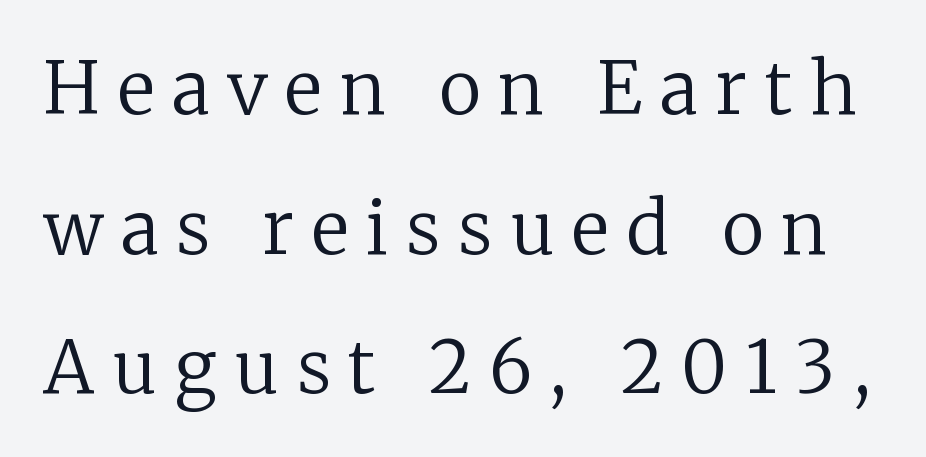
{"serif": "yes", "italic": "no", "bold": "no", "weight": "regular", "width": "normal", "stroke_contrast": "low", "x_height": "medium", "monospaced": "no", "underline": "no", "line_spacing": "loose", "line_spacing_ratio": 1.94, "letter_spacing": "wide", "letter_spacing_em": 0.25, "glyph_px": 72}
